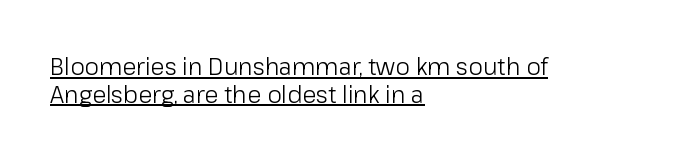
{"italic": "no", "bold": "no", "underline": "yes", "align": "left", "line_spacing_ratio": 1.21, "letter_spacing": "normal", "letter_spacing_em": 0.0, "glyph_px": 23}
